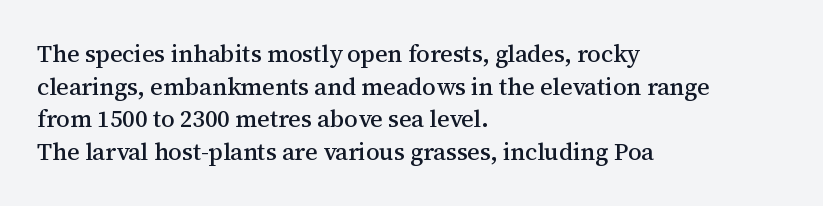
Q: Is the text italic (slanted)? A: No, it is upright.
Q: Is the text underlined? A: No.
Q: How is the paragraph aligned? A: Left-aligned.
Q: Is the spacing between letters normal or unusually wide? A: Normal.
Q: Is the spacing between lines tight, normal or loose? A: Normal.
